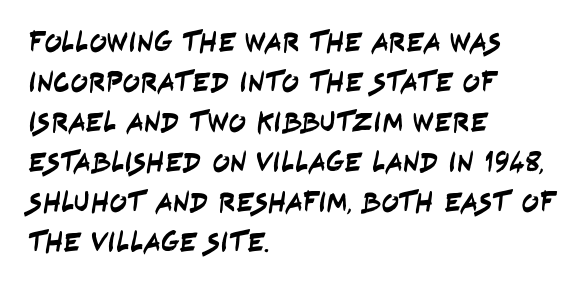
The image shows 29 px condensed sans-serif type; set left-aligned, normal line spacing (1.38x), normal letter spacing, not underlined; low stroke contrast and a large x-height.
